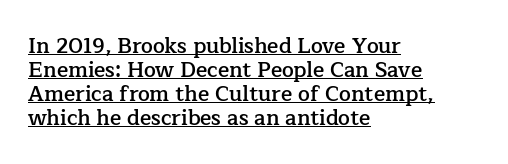
The image shows 21 px text type, upright; set left-aligned, tight line spacing (1.14x), normal letter spacing, underlined.
